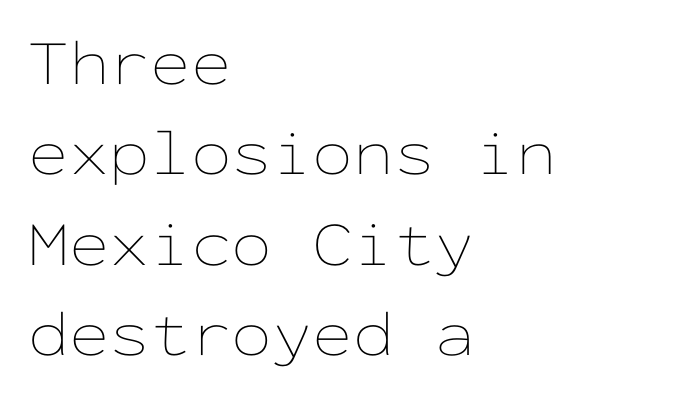
{"italic": "no", "bold": "no", "weight": "thin", "width": "wide", "stroke_contrast": "low", "x_height": "medium", "monospaced": "yes", "underline": "no", "align": "left", "line_spacing": "normal", "line_spacing_ratio": 1.39, "letter_spacing": "normal", "letter_spacing_em": 0.0, "glyph_px": 65}
